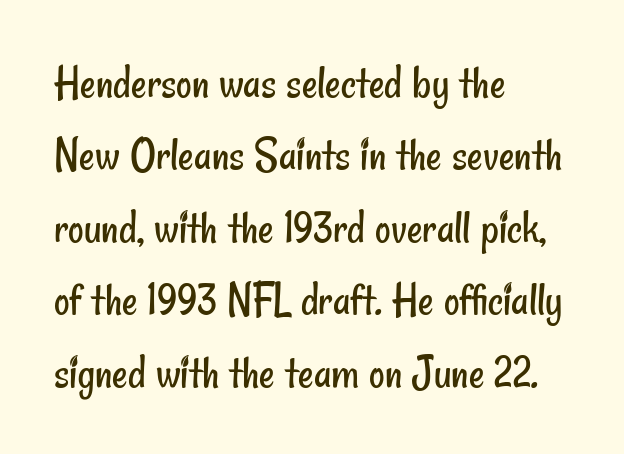
Q: Is the text bold? A: No.
Q: Is the typeface a serif or a sans-serif typeface? A: Sans-serif.
Q: Is the text underlined? A: No.
Q: How is the paragraph aligned? A: Left-aligned.
Q: Is the spacing between letters normal or unusually wide? A: Normal.
Q: Is the spacing between lines tight, normal or loose? A: Normal.
Q: Width (condensed, normal, or wide)? A: Condensed.
Q: Stroke contrast? A: Low.
Q: x-height? A: Small.
Q: Monospaced? A: No.
